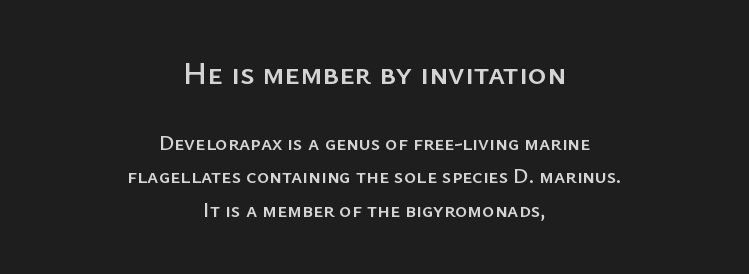
{"serif": "no", "italic": "no", "width": "normal", "stroke_contrast": "low", "x_height": "medium", "monospaced": "no", "underline": "no", "align": "center", "line_spacing": "normal", "line_spacing_ratio": 1.6, "letter_spacing": "normal", "letter_spacing_em": 0.0, "larger_block": "first", "size_ratio": 1.52, "glyph_px": 32}
